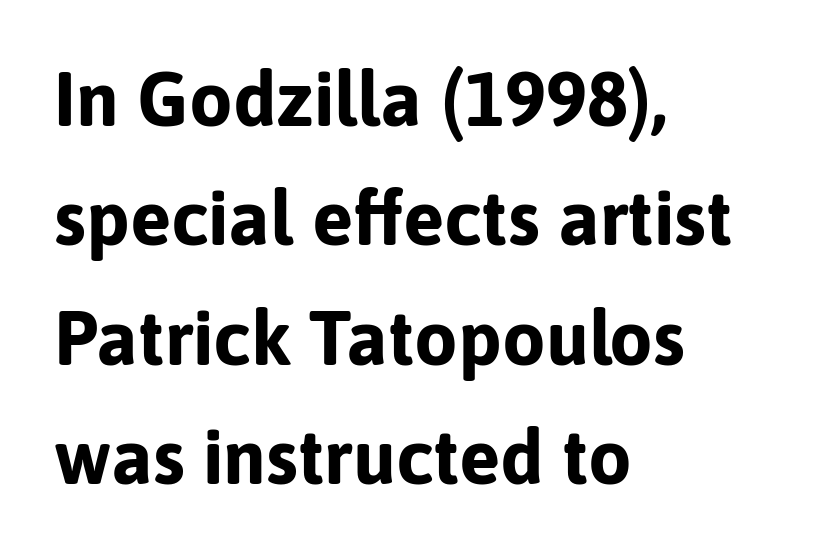
Q: Is the text bold? A: Yes.
Q: Is the text italic (slanted)? A: No, it is upright.
Q: Is the typeface a serif or a sans-serif typeface? A: Sans-serif.
Q: Is the text underlined? A: No.
Q: How is the paragraph aligned? A: Left-aligned.
Q: Is the spacing between letters normal or unusually wide? A: Normal.
Q: Is the spacing between lines tight, normal or loose? A: Normal.
Q: Width (condensed, normal, or wide)? A: Normal.
Q: Stroke contrast? A: Low.
Q: x-height? A: Medium.
Q: Monospaced? A: No.
